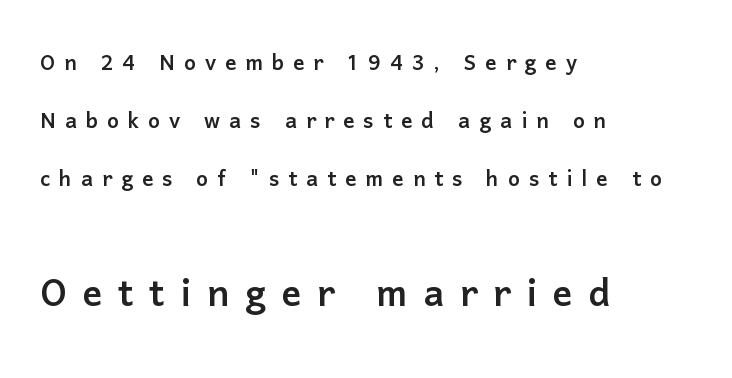
{"serif": "no", "italic": "no", "width": "normal", "stroke_contrast": "low", "x_height": "medium", "monospaced": "no", "underline": "no", "align": "left", "line_spacing": "loose", "line_spacing_ratio": 2.08, "letter_spacing": "wide", "letter_spacing_em": 0.32, "larger_block": "second", "size_ratio": 1.75, "glyph_px": 49}
